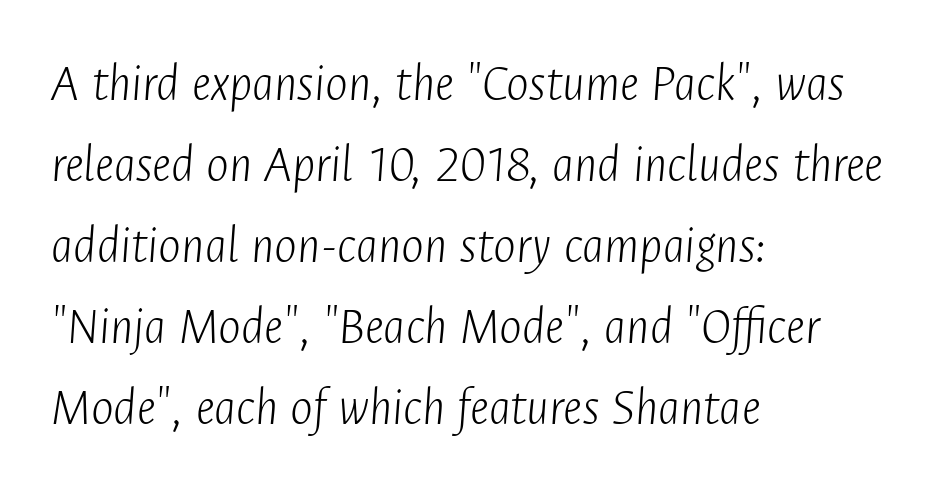
{"italic": "yes", "lean": "right", "slant_degrees": 4, "bold": "no", "weight": "light", "width": "condensed", "stroke_contrast": "low", "x_height": "medium", "monospaced": "no", "underline": "no", "align": "left", "line_spacing": "normal", "line_spacing_ratio": 1.5, "letter_spacing": "normal", "letter_spacing_em": 0.0, "glyph_px": 54}
